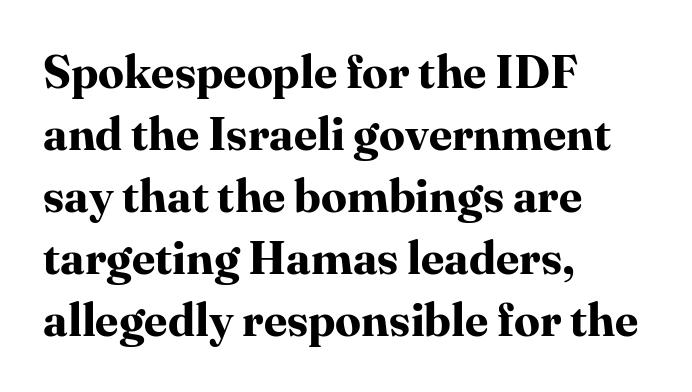
The image shows 46 px bold serif type, upright; set left-aligned, normal line spacing (1.35x), normal letter spacing, not underlined; high stroke contrast and a medium x-height.
